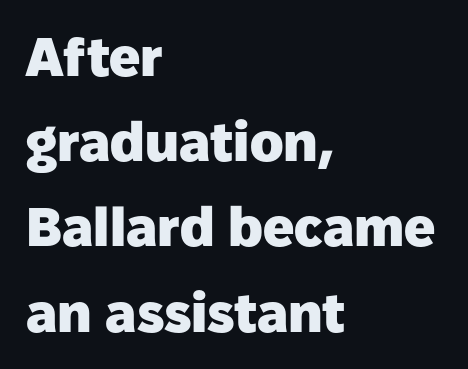
The image shows 55 px heavy sans-serif type, upright; set left-aligned, normal line spacing (1.55x), normal letter spacing, not underlined; low stroke contrast and a medium x-height.
